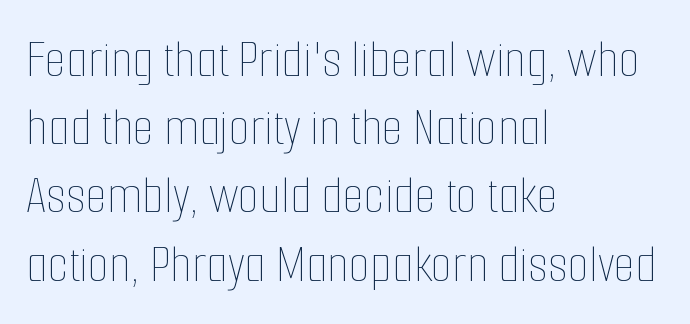
Each letter keeps its own natural width here, so spacing adapts to shape. Observe the ordinary spacing: letters are neighbours, not strangers. Stem width sits at or under what a default text font uses. Vertical strokes here are truly vertical.
